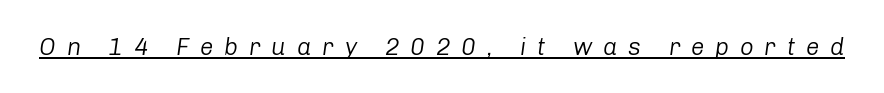
The face used here appears with an underline applied. It's the slanting kind of type. The weight tops out at a normal text grade. The line texture is sparse and dotted thanks to wide tracking.
